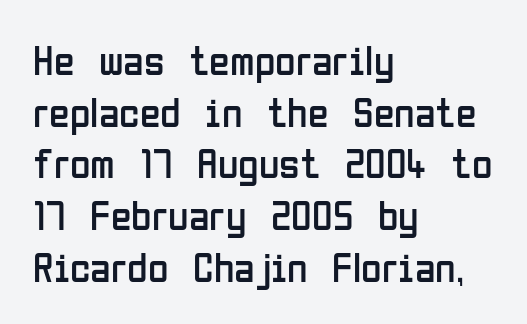
Spacing verdict: proportional, widths tailored to each character. Ascenders rise straight up at ninety degrees. In CSS terms this would be text-align: left. Each letter's strokes conclude bluntly, with no projecting serifs. In terms of letterspacing, this is plain default setting.
